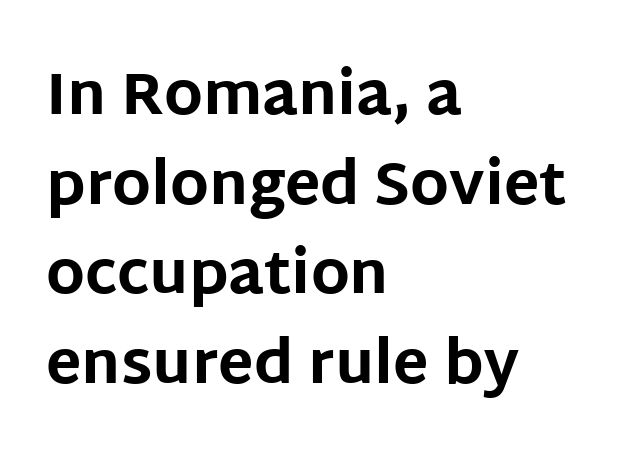
{"serif": "no", "italic": "no", "bold": "yes", "weight": "bold", "width": "normal", "stroke_contrast": "low", "x_height": "large", "monospaced": "no", "underline": "no", "align": "left", "line_spacing": "normal", "line_spacing_ratio": 1.52, "letter_spacing": "normal", "letter_spacing_em": 0.0, "glyph_px": 59}
